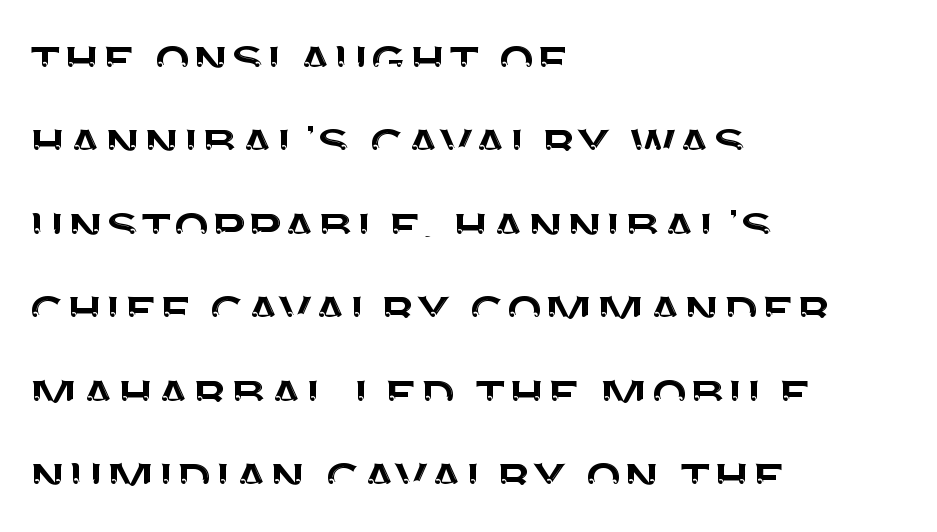
{"serif": "no", "italic": "no", "width": "normal", "stroke_contrast": "medium", "x_height": "large", "monospaced": "no", "underline": "no", "align": "left", "line_spacing": "normal", "line_spacing_ratio": 1.39, "letter_spacing": "normal", "letter_spacing_em": 0.0, "glyph_px": 60}
